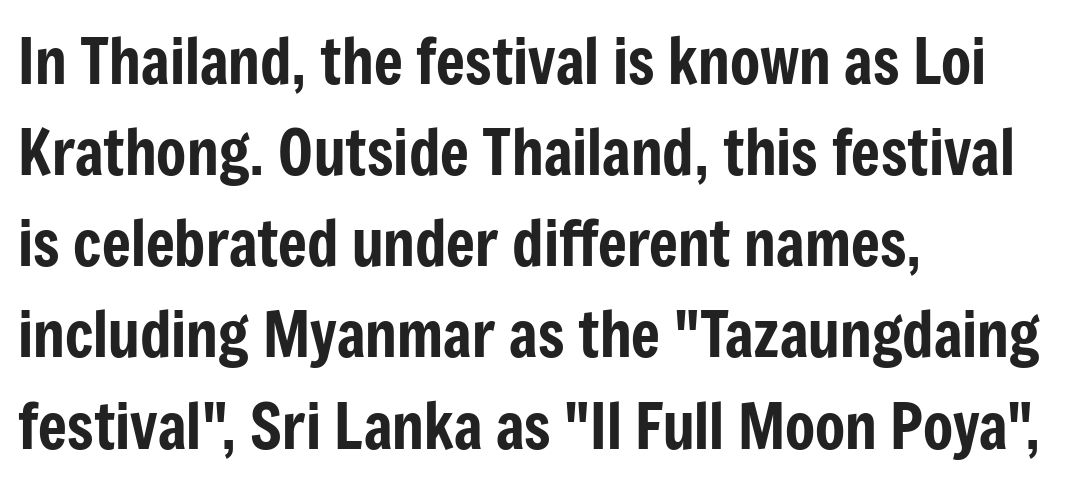
{"serif": "no", "italic": "no", "width": "condensed", "stroke_contrast": "low", "x_height": "medium", "monospaced": "no", "underline": "no", "align": "left", "line_spacing": "normal", "line_spacing_ratio": 1.47, "letter_spacing": "normal", "letter_spacing_em": 0.0, "glyph_px": 62}
